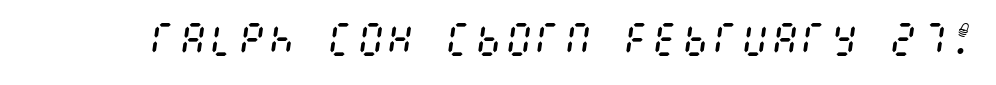
The image shows 37 px regular-weight, condensed type, italic (leaning right); set normal letter spacing, not underlined; medium stroke contrast and a large x-height.
